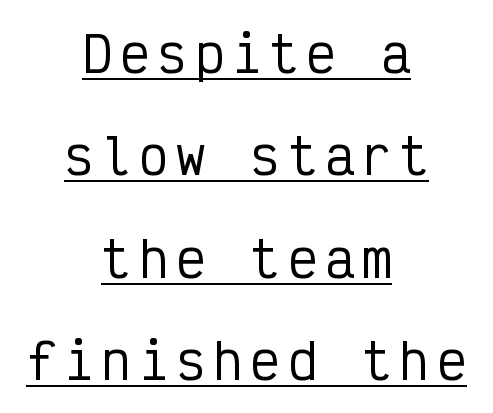
This sample carries an underscore along the baseline area. Unlike a traditional serif, this face leaves its strokes unadorned. Tall strokes in this sample are plumb rather than angled. Widely set lines give the paragraph a tall, airy silhouette. This sample is center-justified, so both line endings float freely. Every character here occupies the same horizontal width, giving the sample a typewriter-like rhythm.
